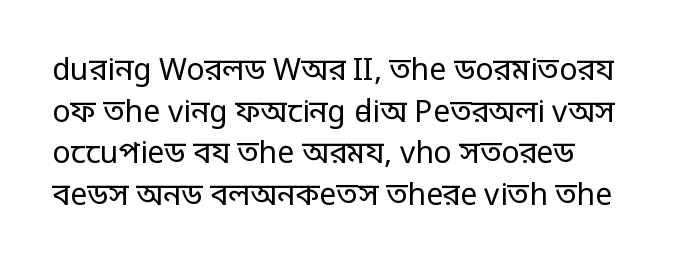
The strokes are not fattened; the text isn't bold. Character widths vary here, with narrow letters taking less room than wide ones. Nope, not italic — everything's standing straight. The letters carry no serifs — their stems end cleanly without finishing strokes. Clear beneath every line of the passage. Here the glyphs are tracked normally, forming tight word shapes.
